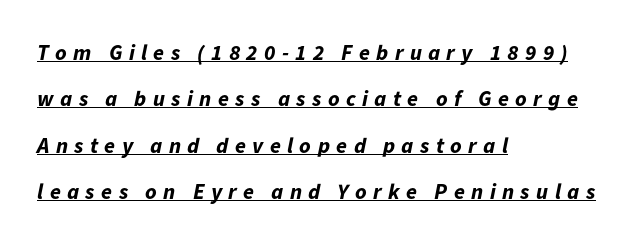
Q: Is the text bold? A: Yes.
Q: Is the text italic (slanted)? A: Yes, it leans right by about 11 degrees.
Q: Is the text underlined? A: Yes.
Q: How is the paragraph aligned? A: Left-aligned.
Q: Is the spacing between letters normal or unusually wide? A: Unusually wide.
Q: Is the spacing between lines tight, normal or loose? A: Loose.
